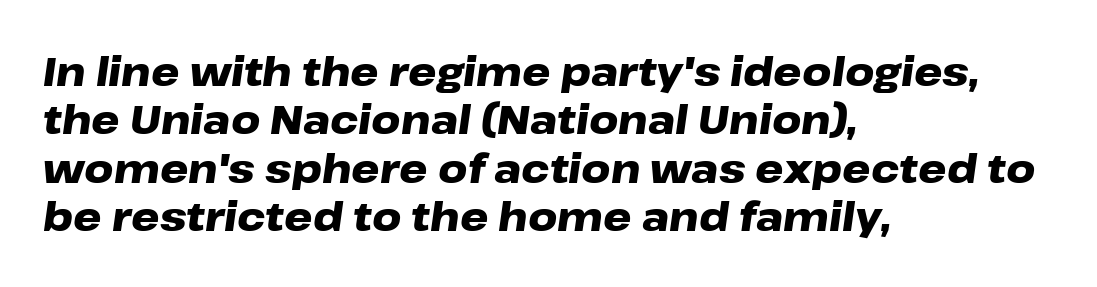
The rendering keeps characters at their native spacing. This is oblique type, the kind used for emphasis or titles. The face used here is proportionally spaced, like ordinary book or web type. Every letter is thick-stroked: bold, no question.
